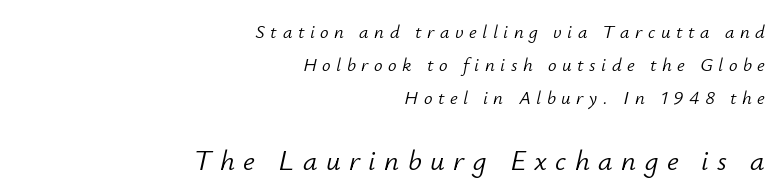
{"italic": "yes", "lean": "right", "slant_degrees": 12, "bold": "no", "weight": "light", "width": "normal", "stroke_contrast": "low", "x_height": "small", "monospaced": "no", "underline": "no", "align": "right", "line_spacing_ratio": 1.73, "letter_spacing": "wide", "letter_spacing_em": 0.29, "larger_block": "second", "size_ratio": 1.53, "glyph_px": 29}
